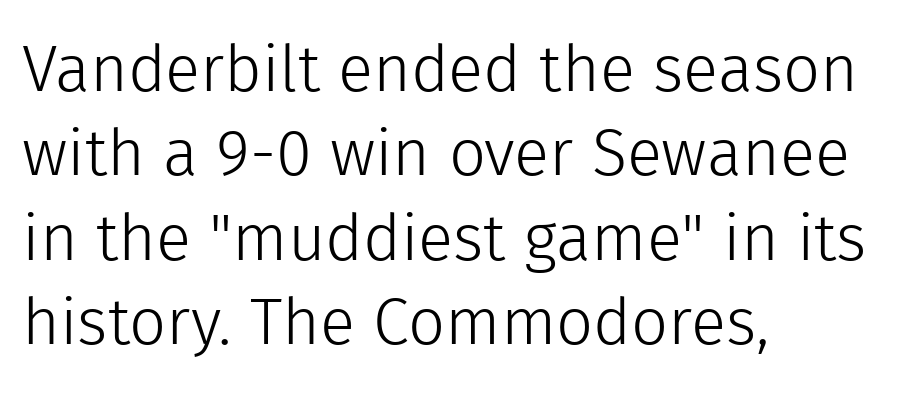
The image shows 65 px light sans-serif type, upright; set left-aligned, normal line spacing (1.3x), normal letter spacing, not underlined; a medium x-height.
